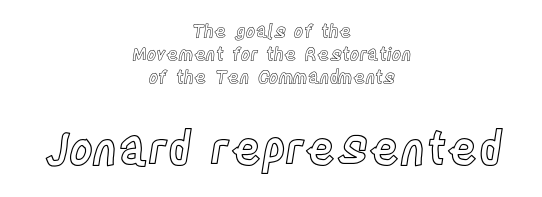
{"width": "condensed", "x_height": "large", "monospaced": "no", "underline": "no", "align": "center", "line_spacing": "normal", "line_spacing_ratio": 1.27, "letter_spacing": "normal", "letter_spacing_em": 0.0, "larger_block": "second", "size_ratio": 2.56, "glyph_px": 46}
